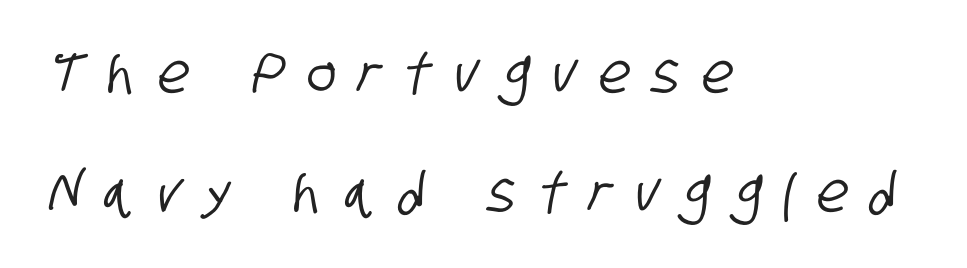
The passage shown is not underscored anywhere. Proportional: the letters do not fall into vertical columns. Compared with typical body copy, the letter spacing here is much looser. Serif or sans? Sans — the stroke terminals are bare. The rendering uses a large line-height, opening up the rows. Every row of glyphs begins at an identical x-position on the left.
